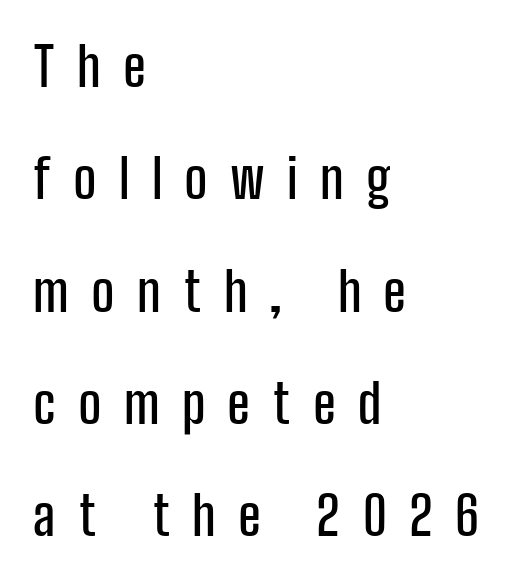
Q: Is the text italic (slanted)? A: No, it is upright.
Q: Is the typeface a serif or a sans-serif typeface? A: Sans-serif.
Q: Is the text underlined? A: No.
Q: How is the paragraph aligned? A: Left-aligned.
Q: Is the spacing between letters normal or unusually wide? A: Unusually wide.
Q: Is the spacing between lines tight, normal or loose? A: Loose.
Q: Width (condensed, normal, or wide)? A: Condensed.
Q: Stroke contrast? A: Low.
Q: x-height? A: Medium.
Q: Monospaced? A: No.
